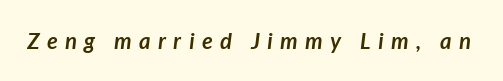
The lettering tilts uniformly, giving the passage an italic look. In terms of weight, the rendering is a true, heavy bold. The type is letterspaced generously, with wide tracking. The string is rendered with underlining switched off.
